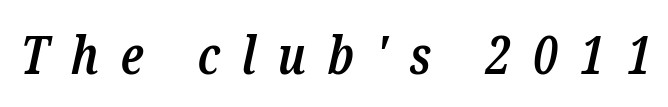
The image shows 53 px semibold, condensed serif type, italic (leaning right); set unusually wide letter spacing (+0.41 em), not underlined; low stroke contrast and a medium x-height.
